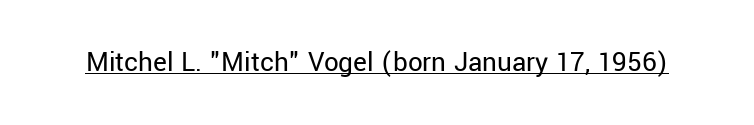
The image shows 29 px regular-weight sans-serif type, upright; set normal letter spacing, underlined; low stroke contrast and a medium x-height.
